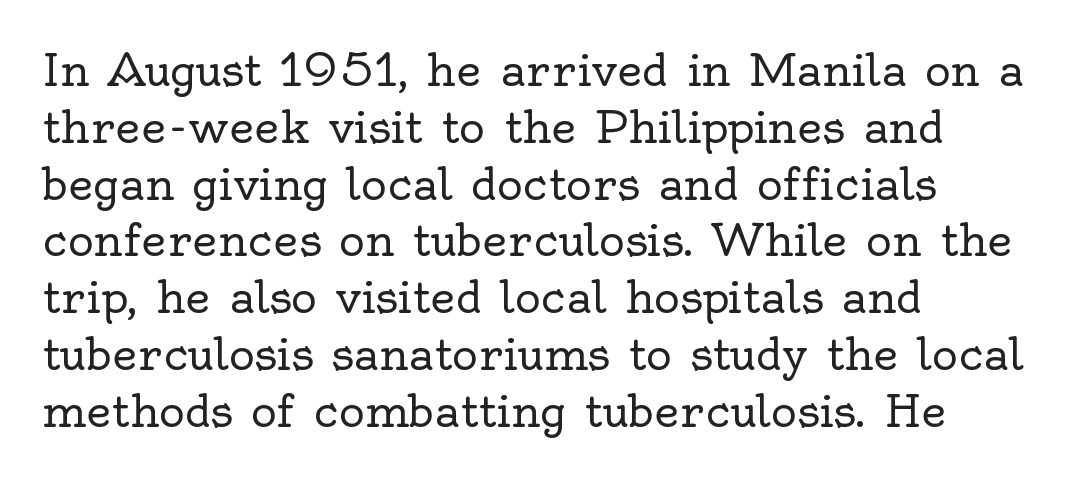
Q: Is the text bold? A: No.
Q: Is the text italic (slanted)? A: No, it is upright.
Q: Is the typeface a serif or a sans-serif typeface? A: Serif.
Q: Is the text underlined? A: No.
Q: How is the paragraph aligned? A: Left-aligned.
Q: Is the spacing between letters normal or unusually wide? A: Normal.
Q: Is the spacing between lines tight, normal or loose? A: Normal.
Q: Width (condensed, normal, or wide)? A: Normal.
Q: x-height? A: Small.
Q: Monospaced? A: No.
